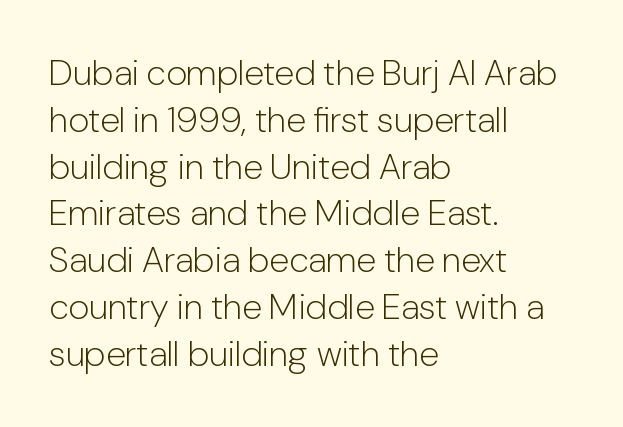
The line-height multiplier appears to be the usual default. The axis of the letterforms is exactly vertical. Honestly, there is no underline to notice here at all. The face used here is rendered with its standard letterfit.
